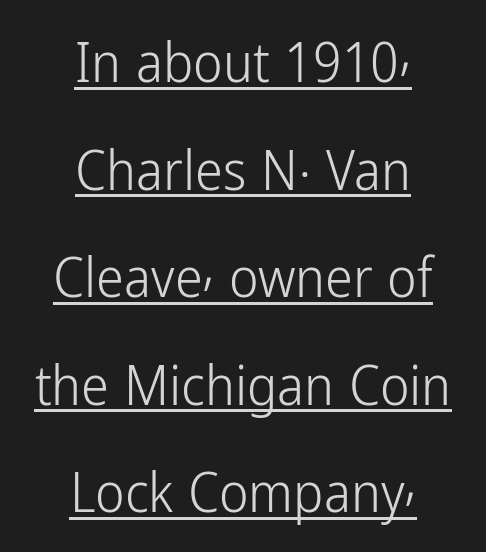
{"serif": "no", "italic": "no", "bold": "no", "weight": "light", "width": "condensed", "stroke_contrast": "low", "x_height": "medium", "monospaced": "no", "underline": "yes", "align": "center", "line_spacing": "loose", "line_spacing_ratio": 1.92, "letter_spacing": "normal", "letter_spacing_em": 0.0, "glyph_px": 56}
